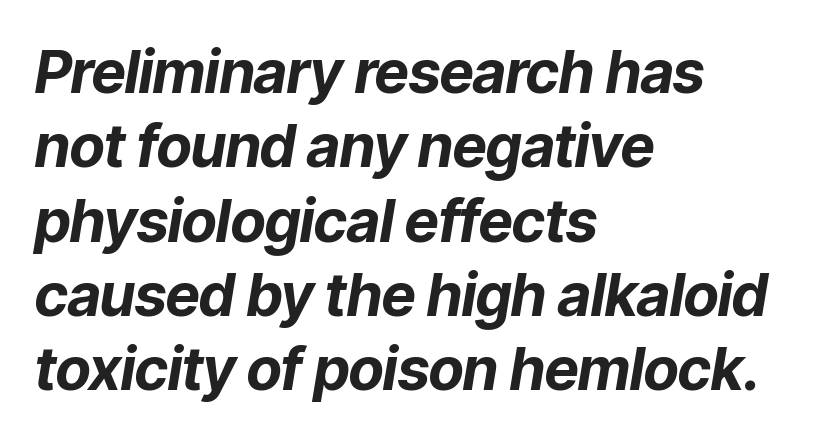
If you measured baseline to baseline, you'd find a middling distance. Left-aligned paragraph, ragged on the right. Pretty heavy lettering here — definitely bold. Does the lettering tilt? It does — this is italic. In terms of letterspacing, this is plain default setting. Proportional: the letters do not fall into vertical columns.
